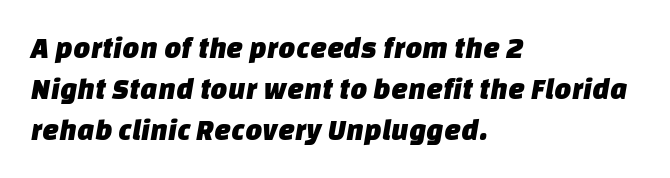
{"serif": "no", "width": "normal", "stroke_contrast": "low", "x_height": "large", "monospaced": "no", "underline": "no", "align": "left", "line_spacing": "normal", "line_spacing_ratio": 1.37, "letter_spacing": "normal", "letter_spacing_em": 0.0, "glyph_px": 30}
